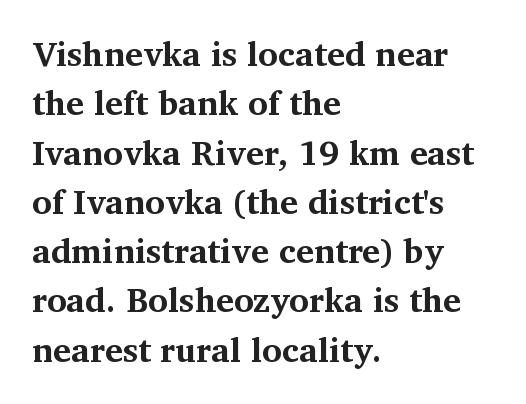
{"serif": "yes", "italic": "no", "bold": "yes", "weight": "bold", "width": "normal", "stroke_contrast": "medium", "x_height": "medium", "monospaced": "no", "underline": "no", "align": "left", "line_spacing": "normal", "line_spacing_ratio": 1.45, "letter_spacing": "normal", "letter_spacing_em": 0.0, "glyph_px": 34}
